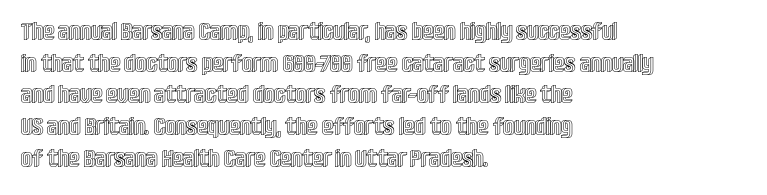
The image shows 25 px text type, upright; set left-aligned, normal line spacing (1.27x), normal letter spacing, not underlined.
